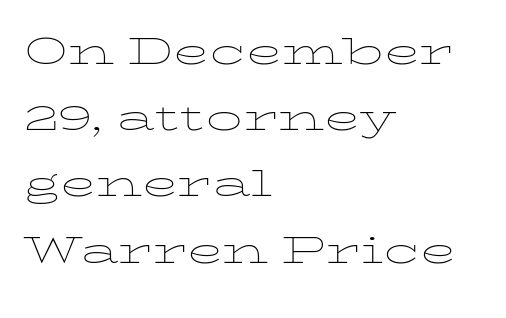
Every stem runs plumb, perpendicular to the baseline. Caption: face not bold, strokes unweighted. A normal amount of white space separates one row of letters from the next. The lines are quadded left.
